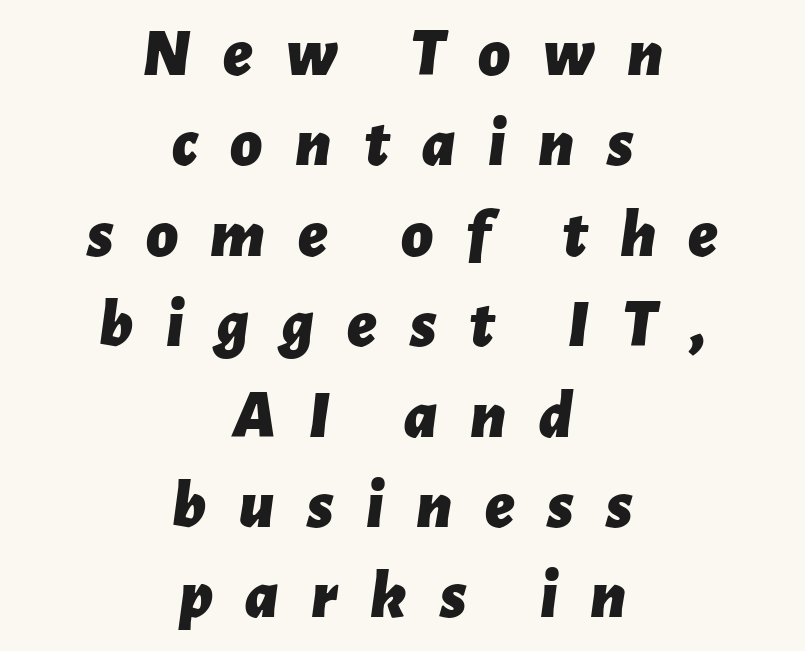
{"italic": "yes", "lean": "right", "slant_degrees": 7, "bold": "yes", "weight": "bold", "width": "normal", "stroke_contrast": "low", "x_height": "medium", "monospaced": "no", "underline": "no", "align": "center", "line_spacing": "normal", "line_spacing_ratio": 1.31, "letter_spacing": "wide", "letter_spacing_em": 0.47, "glyph_px": 69}
